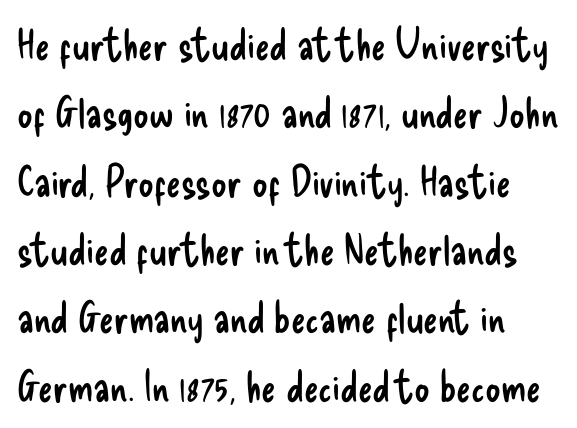
Nobody drew a line under any word here. Horizontal bands of white between lines are of average thickness. Observe the absence of serifs on each vertical stroke in this sample. Proportional: the letters do not fall into vertical columns. The letters stand straight up with perfectly vertical stems.
